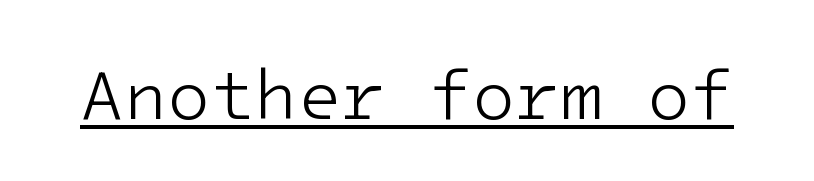
{"serif": "no", "italic": "no", "bold": "no", "weight": "light", "width": "normal", "stroke_contrast": "low", "x_height": "medium", "monospaced": "yes", "underline": "yes", "letter_spacing": "normal", "letter_spacing_em": 0.0, "glyph_px": 71}
